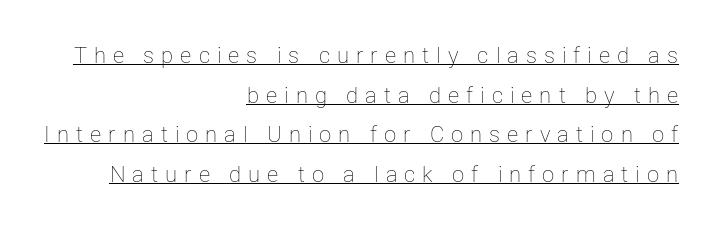
Q: Is the text bold? A: No.
Q: Is the text italic (slanted)? A: No, it is upright.
Q: Is the text underlined? A: Yes.
Q: How is the paragraph aligned? A: Right-aligned.
Q: Is the spacing between letters normal or unusually wide? A: Unusually wide.
